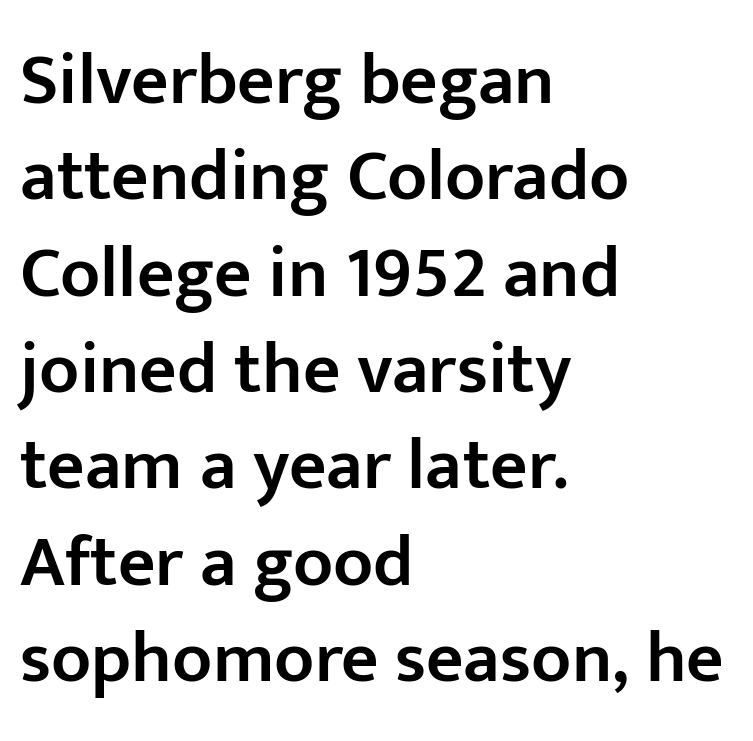
Q: Is the text bold? A: Semi-bold.
Q: Is the text italic (slanted)? A: No, it is upright.
Q: Is the typeface a serif or a sans-serif typeface? A: Sans-serif.
Q: Is the text underlined? A: No.
Q: How is the paragraph aligned? A: Left-aligned.
Q: Is the spacing between letters normal or unusually wide? A: Normal.
Q: Is the spacing between lines tight, normal or loose? A: Normal.
Q: Width (condensed, normal, or wide)? A: Normal.
Q: Stroke contrast? A: Low.
Q: x-height? A: Medium.
Q: Monospaced? A: No.
